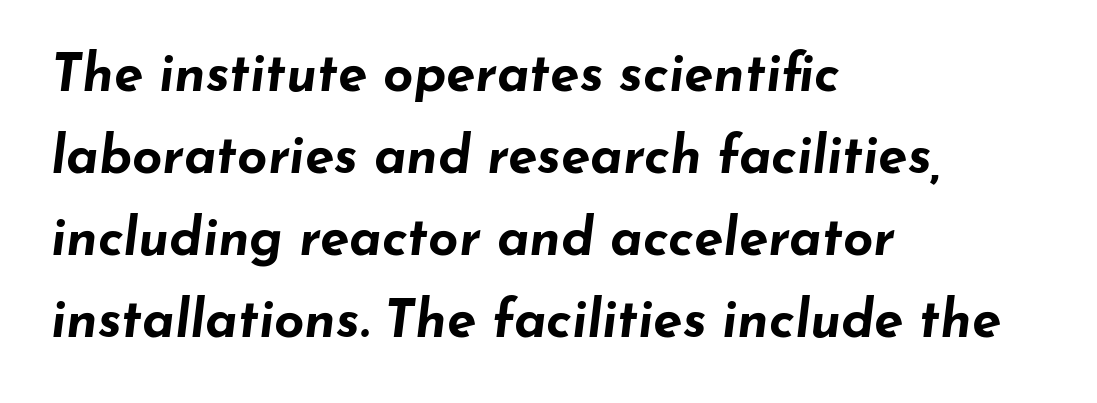
One-word summary of the alignment: left. Quick note: interline space is typical. Decoration check: the copy has no underline. How heavy is the stroke? Heavy — this is a bold.
